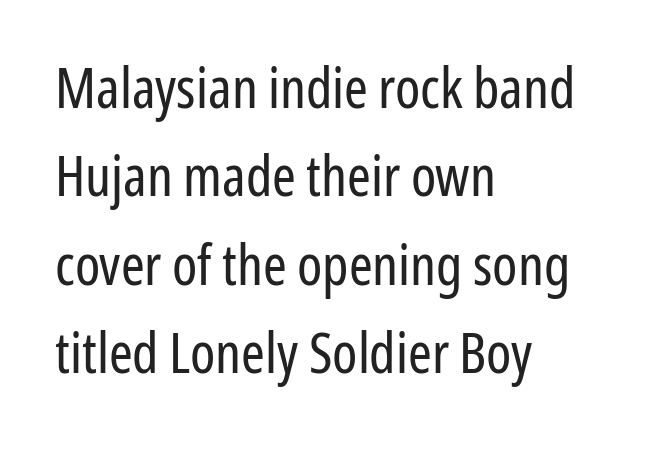
The image shows 57 px regular-weight, condensed sans-serif type, upright; set left-aligned, normal line spacing (1.55x), normal letter spacing, not underlined; low stroke contrast and a medium x-height.
